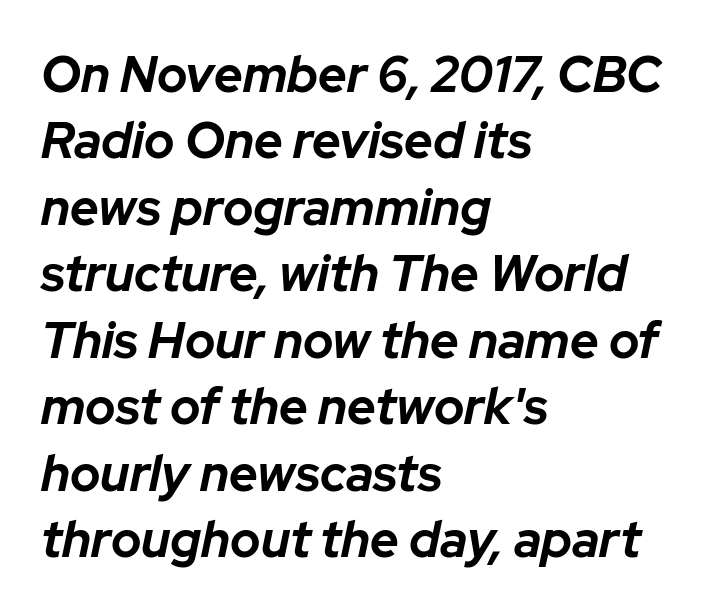
Q: Is the text bold? A: Yes.
Q: Is the text italic (slanted)? A: Yes, it leans right by about 12 degrees.
Q: Is the text underlined? A: No.
Q: How is the paragraph aligned? A: Left-aligned.
Q: Is the spacing between letters normal or unusually wide? A: Normal.
Q: Is the spacing between lines tight, normal or loose? A: Normal.
Q: Width (condensed, normal, or wide)? A: Normal.
Q: Stroke contrast? A: Low.
Q: x-height? A: Medium.
Q: Monospaced? A: No.
